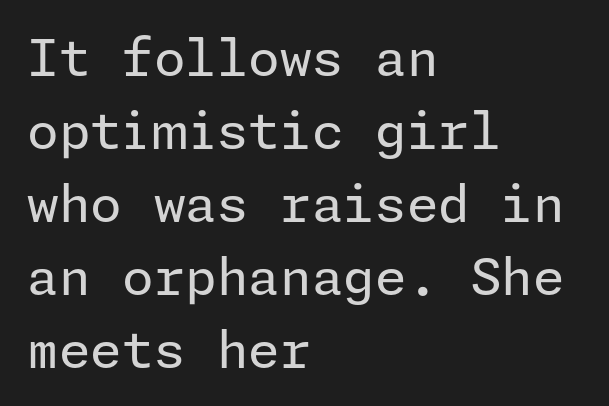
Stems and bowls with no extra thickness — not bold. In terms of leading, this rendering sits right in the middle. Is the letter spacing exaggerated? No — it looks like the ordinary default. Unmarked baselines from the first word to the last. This rendering uses left alignment, leaving the right contour irregular.
